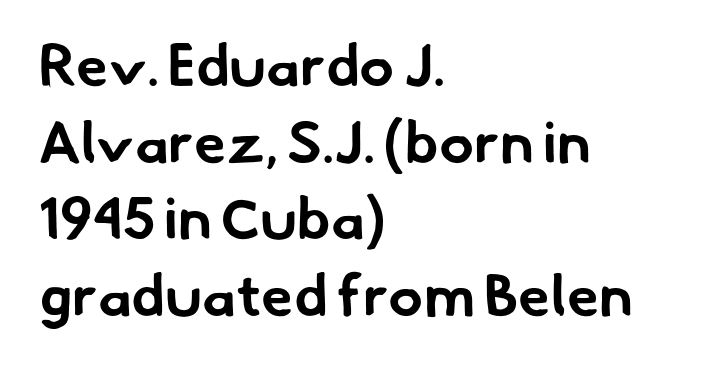
{"serif": "no", "bold": "yes", "weight": "bold", "width": "normal", "stroke_contrast": "low", "x_height": "small", "monospaced": "no", "underline": "no", "align": "left", "line_spacing": "normal", "line_spacing_ratio": 1.32, "letter_spacing": "normal", "letter_spacing_em": 0.0, "glyph_px": 58}
